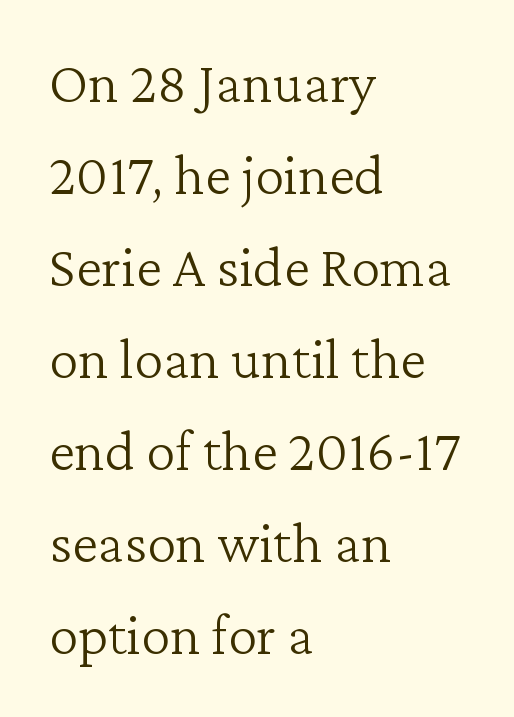
{"serif": "yes", "italic": "no", "bold": "no", "weight": "light", "width": "normal", "stroke_contrast": "low", "x_height": "medium", "monospaced": "no", "underline": "no", "align": "left", "line_spacing": "normal", "line_spacing_ratio": 1.56, "letter_spacing": "normal", "letter_spacing_em": 0.0, "glyph_px": 59}
